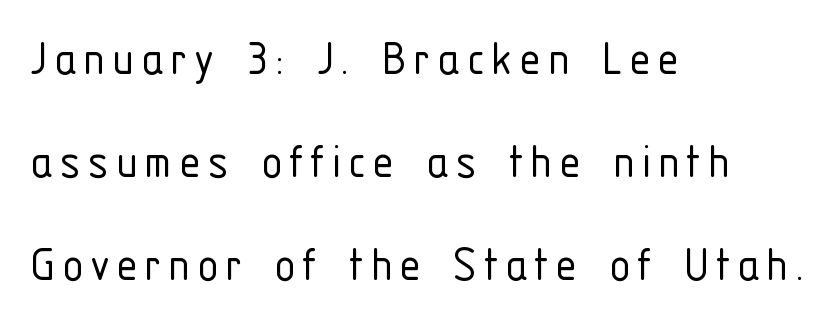
Each line starts at the same left margin while the right side varies. Look at the bottom of the vertical strokes: they stop flat, with no serifs. Heft: none added — not bold. Widely set lines give the paragraph a tall, airy silhouette. This is roman type, the default non-slanted kind. Honestly, there is no underline to notice here at all.
